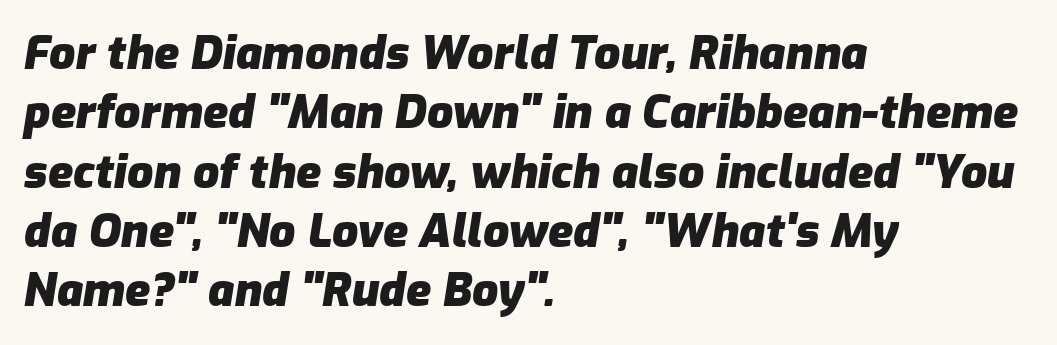
Q: Is the text bold? A: Yes.
Q: Is the text italic (slanted)? A: Yes, it leans right by about 9 degrees.
Q: Is the text underlined? A: No.
Q: How is the paragraph aligned? A: Left-aligned.
Q: Is the spacing between letters normal or unusually wide? A: Normal.
Q: Is the spacing between lines tight, normal or loose? A: Normal.
Q: Width (condensed, normal, or wide)? A: Normal.
Q: Stroke contrast? A: Low.
Q: x-height? A: Medium.
Q: Monospaced? A: No.
